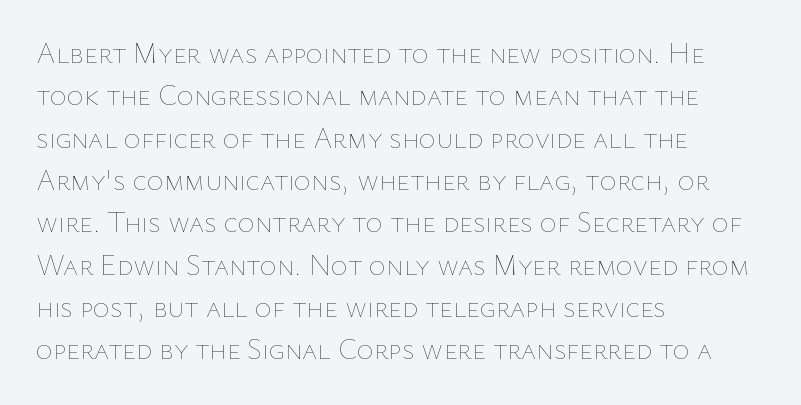
Heaviness? Minimal to ordinary, like unemphasized prose. Vertically, the passage feels balanced, rows spaced as you'd expect. The area under the type is left untouched. Reading down the block, your eye returns to a fixed left position each line. Tracking value appears to be zero — textbook default spacing. The letters advance in unequal steps, a hallmark of proportional type.
